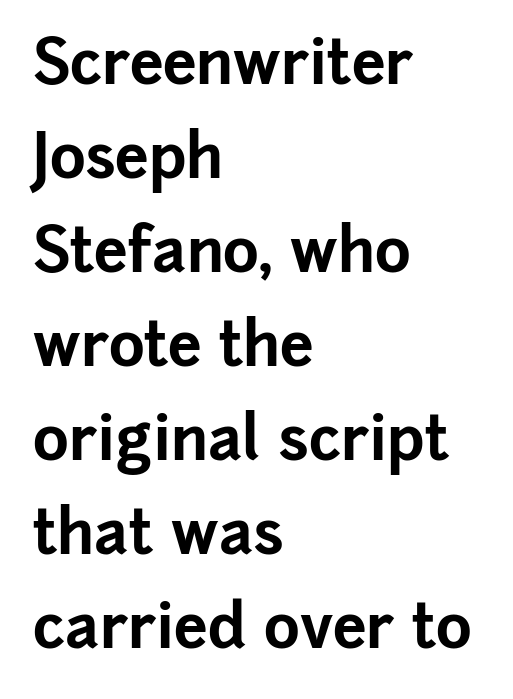
{"serif": "no", "italic": "no", "bold": "yes", "weight": "bold", "width": "normal", "stroke_contrast": "low", "x_height": "medium", "monospaced": "no", "underline": "no", "align": "left", "line_spacing": "normal", "line_spacing_ratio": 1.54, "letter_spacing": "normal", "letter_spacing_em": 0.0, "glyph_px": 61}
